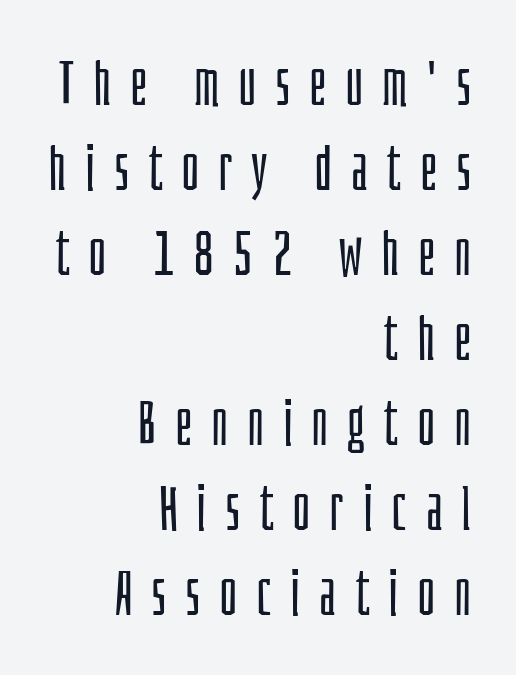
{"serif": "no", "italic": "no", "bold": "no", "weight": "light", "width": "condensed", "stroke_contrast": "low", "x_height": "large", "monospaced": "no", "underline": "no", "align": "right", "line_spacing": "normal", "line_spacing_ratio": 1.37, "letter_spacing": "wide", "letter_spacing_em": 0.3, "glyph_px": 62}
